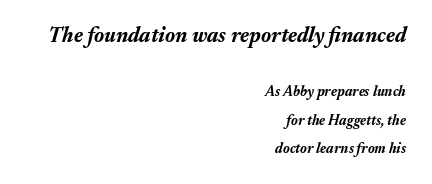
The face used here has the dense, thick strokes of a bold. One-word summary of the alignment: right. Does extra space separate the letters? No, they use regular spacing. Reading top to bottom, the characters get smaller at the block break. The space between consecutive lines is lavish.
